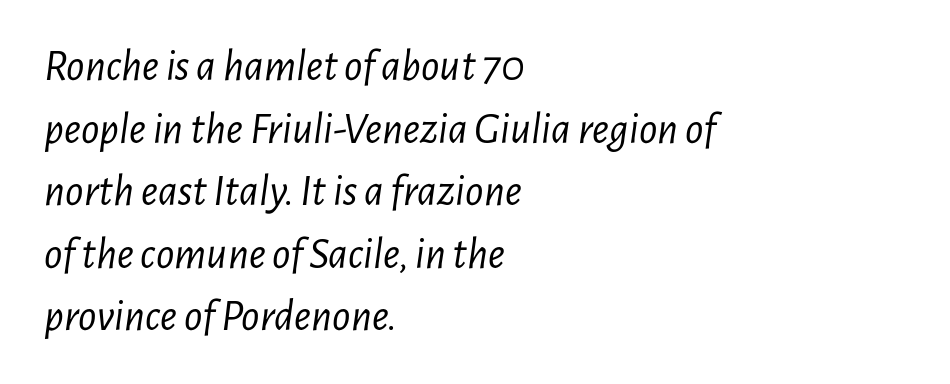
{"italic": "yes", "lean": "right", "slant_degrees": 7, "bold": "no", "weight": "light", "width": "condensed", "stroke_contrast": "low", "x_height": "medium", "monospaced": "no", "underline": "no", "align": "left", "line_spacing": "normal", "line_spacing_ratio": 1.39, "letter_spacing": "normal", "letter_spacing_em": 0.0, "glyph_px": 45}
